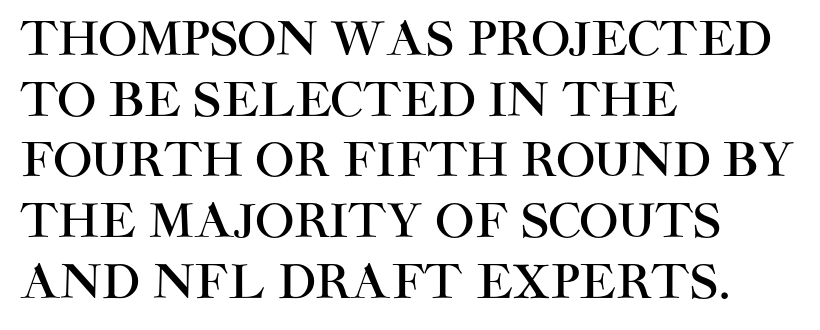
Q: Is the text italic (slanted)? A: No, it is upright.
Q: Is the typeface a serif or a sans-serif typeface? A: Sans-serif.
Q: Is the text underlined? A: No.
Q: How is the paragraph aligned? A: Left-aligned.
Q: Is the spacing between letters normal or unusually wide? A: Normal.
Q: Is the spacing between lines tight, normal or loose? A: Normal.
Q: Width (condensed, normal, or wide)? A: Normal.
Q: Stroke contrast? A: High.
Q: x-height? A: Large.
Q: Monospaced? A: No.
